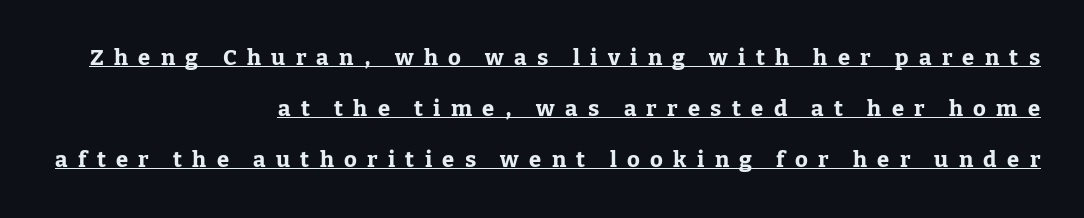
{"italic": "no", "bold": "yes", "underline": "yes", "align": "right", "line_spacing": "loose", "line_spacing_ratio": 2.32, "letter_spacing": "wide", "letter_spacing_em": 0.47, "glyph_px": 22}
